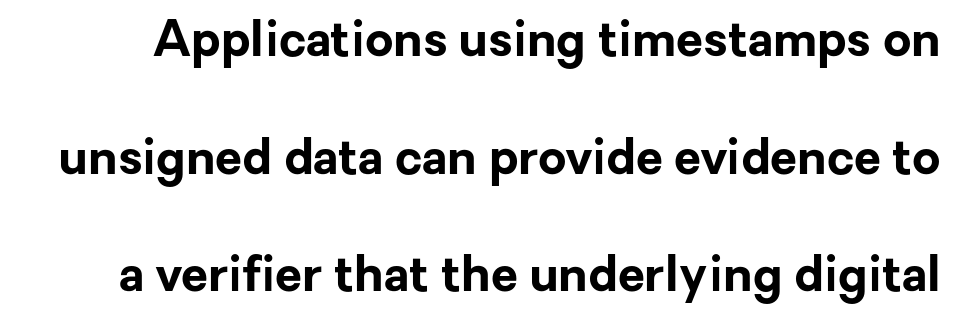
Q: Is the text bold? A: Yes.
Q: Is the text italic (slanted)? A: No, it is upright.
Q: Is the typeface a serif or a sans-serif typeface? A: Sans-serif.
Q: Is the text underlined? A: No.
Q: Is the spacing between letters normal or unusually wide? A: Normal.
Q: Is the spacing between lines tight, normal or loose? A: Loose.
Q: Width (condensed, normal, or wide)? A: Normal.
Q: Stroke contrast? A: Low.
Q: x-height? A: Medium.
Q: Monospaced? A: No.
